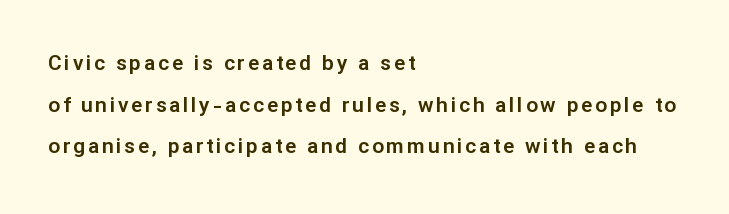
{"italic": "no", "underline": "no", "align": "left", "line_spacing": "loose", "line_spacing_ratio": 1.98, "glyph_px": 21}
